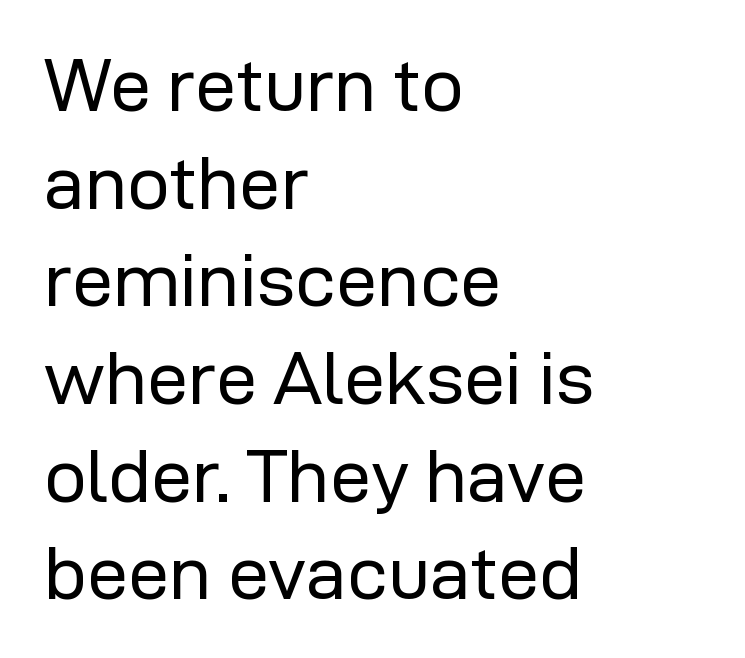
Do the characters align in a grid? No, the font is proportional. There is no visible air inserted between adjacent glyphs. The strip under each line holds only bare page. The typesetting does not lean heavy: it is not bold.
